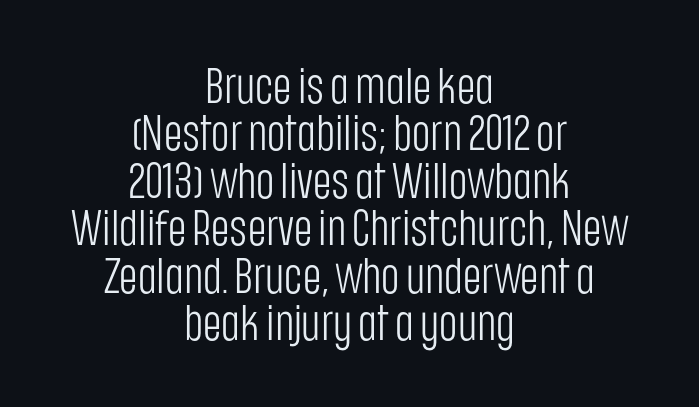
The image shows 50 px light, condensed sans-serif type, upright; set centered, tight line spacing (0.95x), normal letter spacing, not underlined; low stroke contrast and a large x-height.
